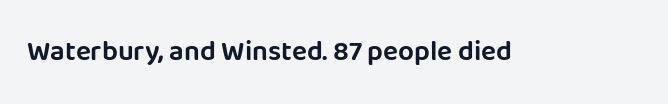
{"serif": "no", "italic": "no", "width": "normal", "stroke_contrast": "low", "x_height": "large", "monospaced": "no", "underline": "no", "letter_spacing": "normal", "letter_spacing_em": 0.0, "glyph_px": 28}
